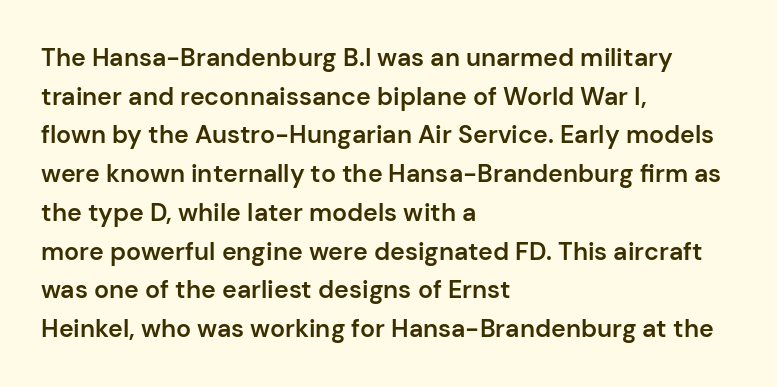
The image shows 25 px text type, upright; set left-aligned, normal line spacing (1.55x), normal letter spacing, not underlined.
